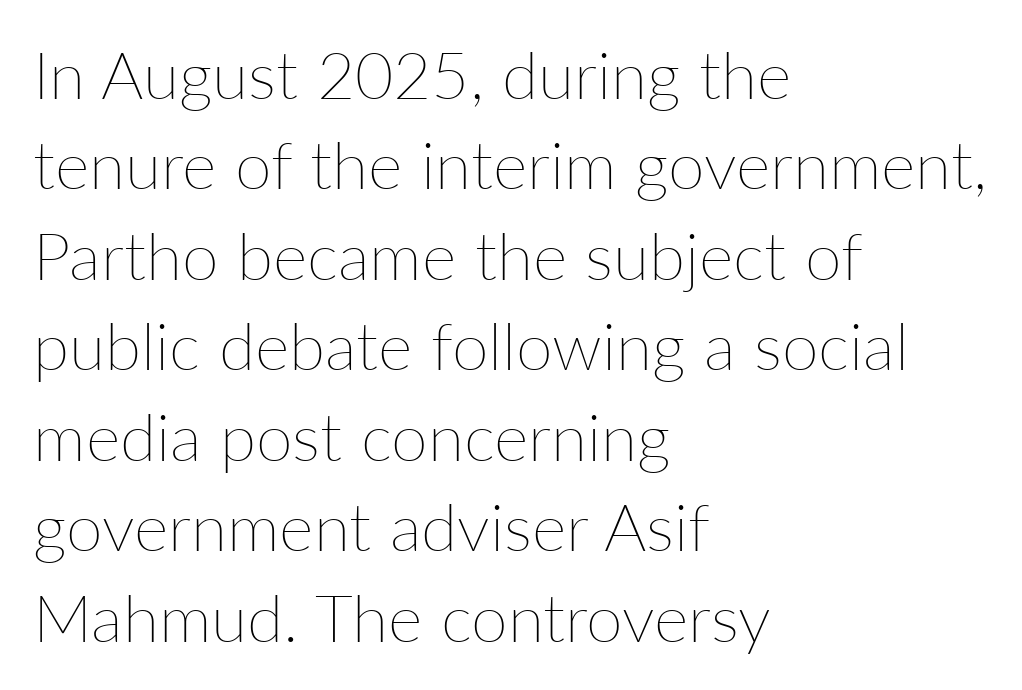
Q: Is the text bold? A: No.
Q: Is the text italic (slanted)? A: No, it is upright.
Q: Is the text underlined? A: No.
Q: How is the paragraph aligned? A: Left-aligned.
Q: Is the spacing between letters normal or unusually wide? A: Normal.
Q: Is the spacing between lines tight, normal or loose? A: Normal.
Q: Width (condensed, normal, or wide)? A: Normal.
Q: Stroke contrast? A: Low.
Q: x-height? A: Medium.
Q: Monospaced? A: No.
